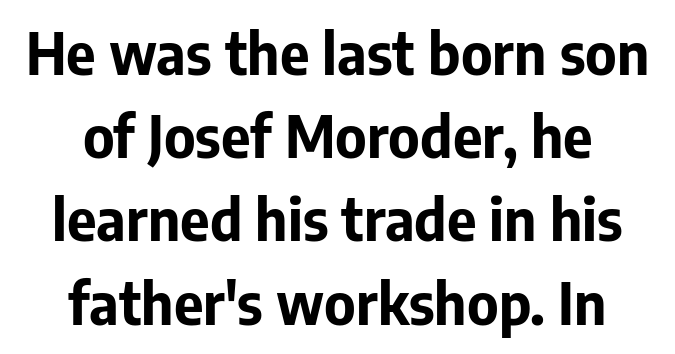
Q: Is the text bold? A: Yes.
Q: Is the text italic (slanted)? A: No, it is upright.
Q: Is the typeface a serif or a sans-serif typeface? A: Sans-serif.
Q: Is the text underlined? A: No.
Q: How is the paragraph aligned? A: Centered.
Q: Is the spacing between letters normal or unusually wide? A: Normal.
Q: Is the spacing between lines tight, normal or loose? A: Normal.
Q: Width (condensed, normal, or wide)? A: Normal.
Q: Stroke contrast? A: Low.
Q: x-height? A: Medium.
Q: Monospaced? A: No.
